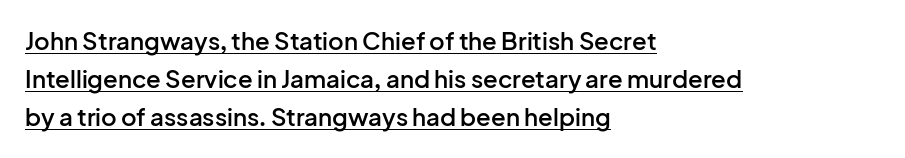
{"italic": "no", "bold": "semi", "underline": "yes", "align": "left", "line_spacing": "normal", "line_spacing_ratio": 1.59, "letter_spacing": "normal", "letter_spacing_em": 0.0, "glyph_px": 24}
